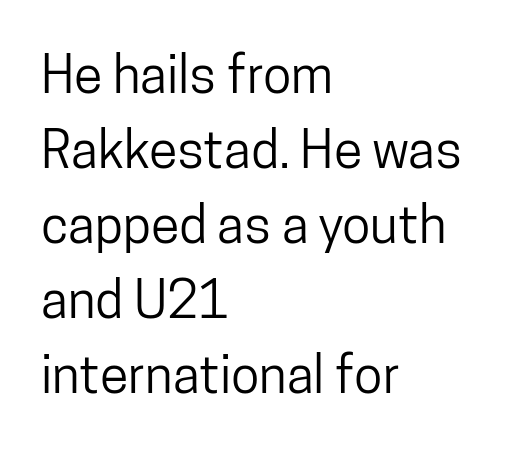
Does the type have serifs? No, each stem ends abruptly. Character widths vary here, with narrow letters taking less room than wide ones. Glyph-to-glyph distance matches everyday printed text. Posture: upright roman. Honestly, there is no underline to notice here at all.
